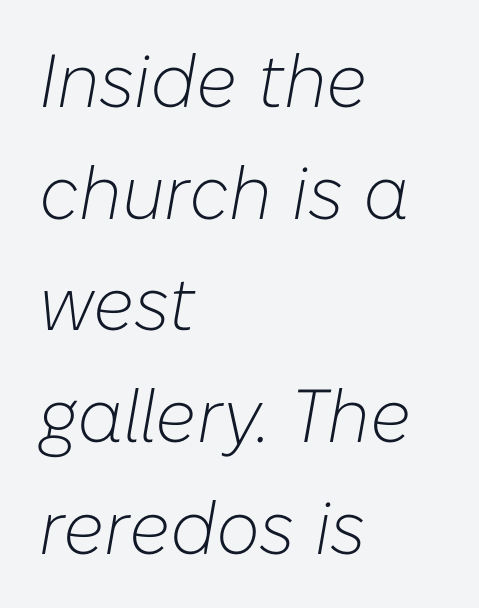
{"italic": "yes", "lean": "right", "slant_degrees": 10, "bold": "no", "weight": "light", "width": "normal", "stroke_contrast": "low", "x_height": "medium", "monospaced": "no", "underline": "no", "align": "left", "line_spacing": "normal", "line_spacing_ratio": 1.49, "letter_spacing": "normal", "letter_spacing_em": 0.0, "glyph_px": 75}
